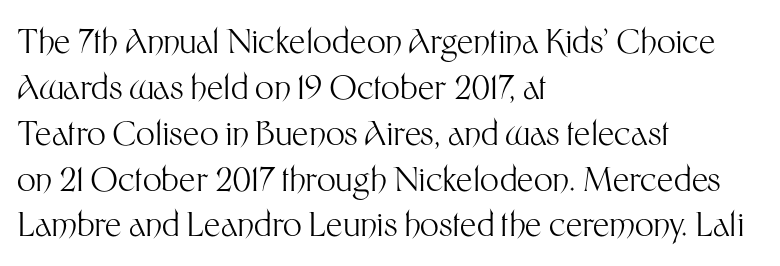
Q: Is the text bold? A: No.
Q: Is the text italic (slanted)? A: No, it is upright.
Q: Is the typeface a serif or a sans-serif typeface? A: Sans-serif.
Q: Is the text underlined? A: No.
Q: How is the paragraph aligned? A: Left-aligned.
Q: Is the spacing between letters normal or unusually wide? A: Normal.
Q: Is the spacing between lines tight, normal or loose? A: Normal.
Q: Width (condensed, normal, or wide)? A: Normal.
Q: Stroke contrast? A: Medium.
Q: x-height? A: Medium.
Q: Monospaced? A: No.
